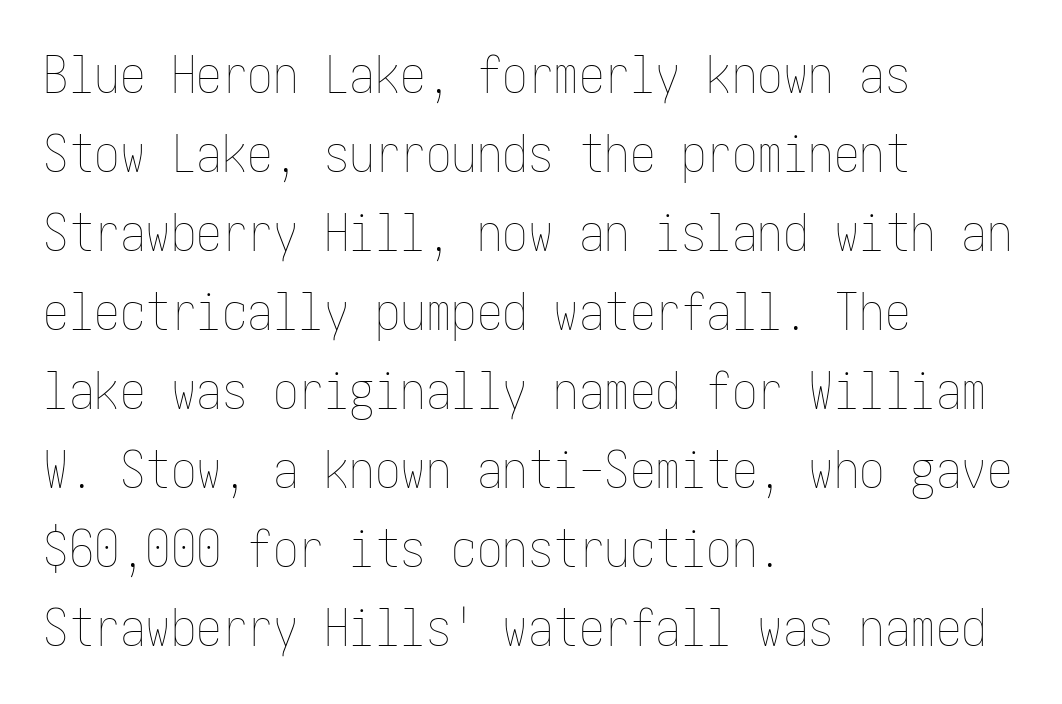
Caption: standard tracking, unaltered. Caption: face not bold, strokes unweighted. Posture: upright roman. Is there much room between lines? A standard amount, neither cramped nor airy. The strip under each line holds only bare page. The typesetter chose a ragged-right arrangement here.
